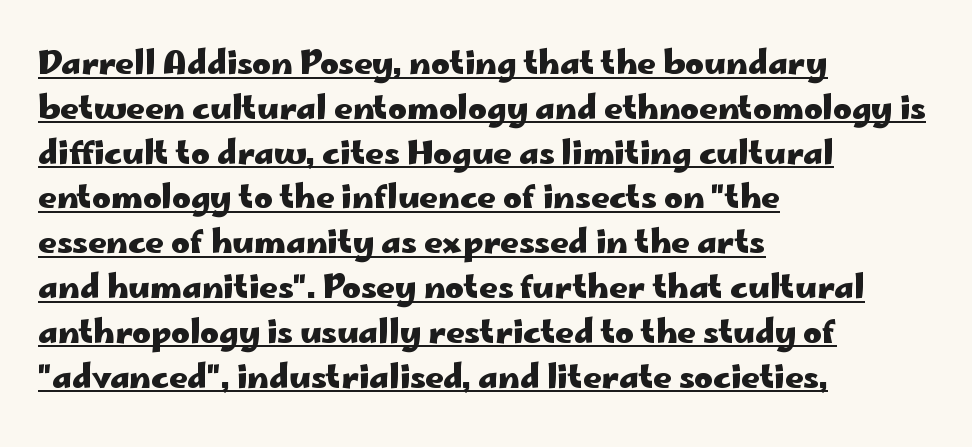
{"serif": "no", "italic": "no", "bold": "yes", "weight": "heavy", "width": "wide", "stroke_contrast": "low", "x_height": "small", "monospaced": "no", "underline": "yes", "align": "left", "line_spacing": "normal", "line_spacing_ratio": 1.4, "letter_spacing": "normal", "letter_spacing_em": 0.0, "glyph_px": 32}
